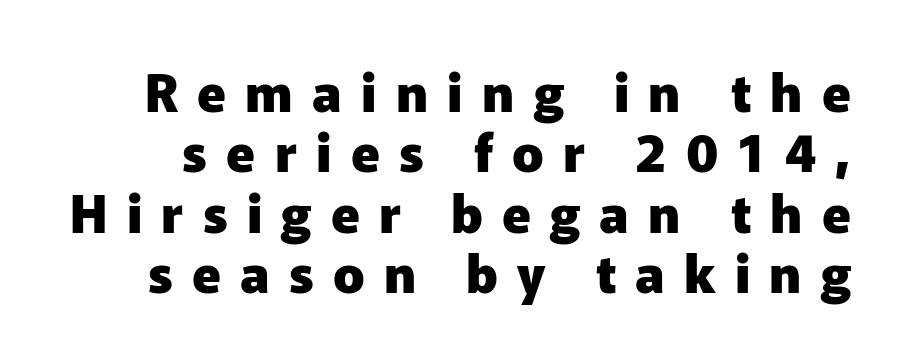
{"serif": "no", "italic": "no", "bold": "yes", "weight": "heavy", "width": "normal", "stroke_contrast": "low", "x_height": "medium", "monospaced": "no", "underline": "no", "line_spacing_ratio": 1.16, "letter_spacing": "wide", "letter_spacing_em": 0.37, "glyph_px": 52}
